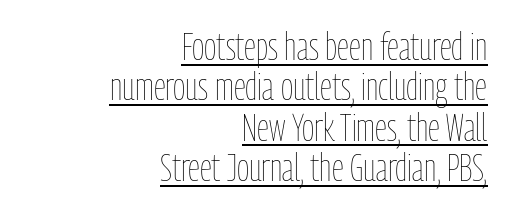
The image shows 38 px thin, condensed type, upright; set right-aligned, tight line spacing (1.06x), normal letter spacing, underlined; low stroke contrast and a medium x-height.
